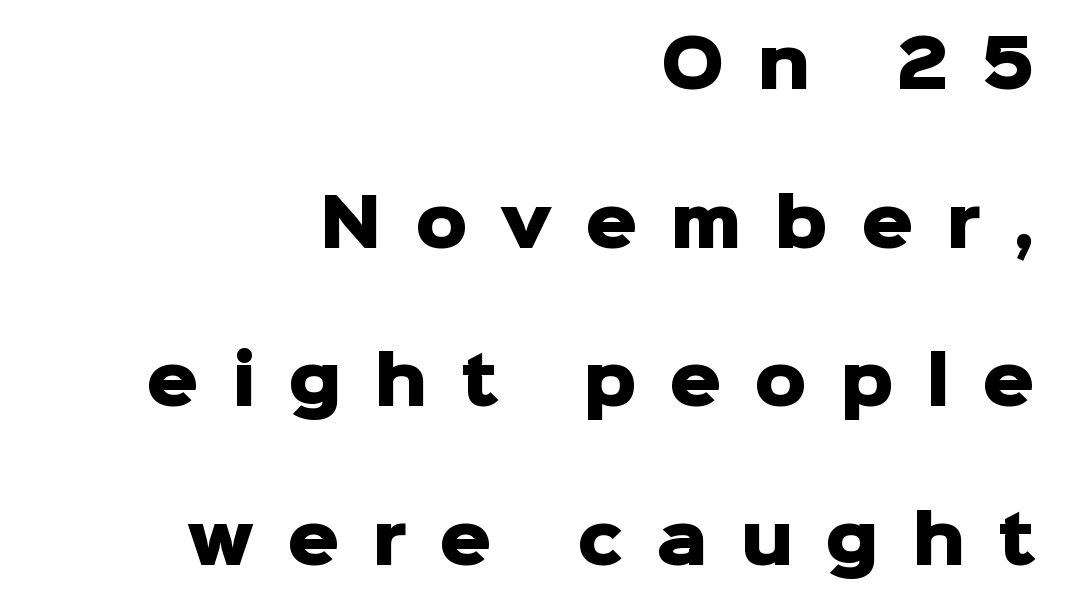
The image shows 65 px heavy sans-serif type, upright; set right-aligned, loose line spacing (2.44x), unusually wide letter spacing (+0.5 em), not underlined; low stroke contrast and a medium x-height.
